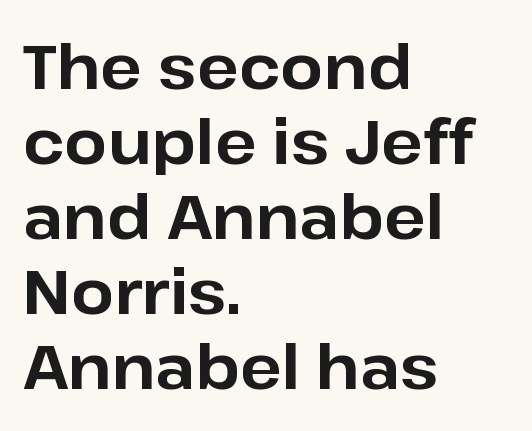
Q: Is the text bold? A: Yes.
Q: Is the text italic (slanted)? A: No, it is upright.
Q: Is the typeface a serif or a sans-serif typeface? A: Sans-serif.
Q: Is the text underlined? A: No.
Q: How is the paragraph aligned? A: Left-aligned.
Q: Is the spacing between letters normal or unusually wide? A: Normal.
Q: Width (condensed, normal, or wide)? A: Normal.
Q: Stroke contrast? A: Low.
Q: x-height? A: Medium.
Q: Monospaced? A: No.
